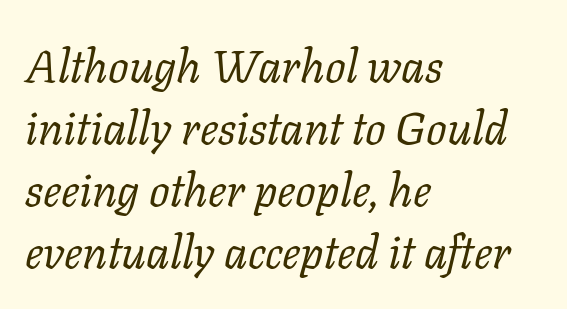
The image shows 46 px regular-weight serif type, italic (leaning right); set left-aligned, normal line spacing (1.35x), normal letter spacing, not underlined; low stroke contrast and a medium x-height.
